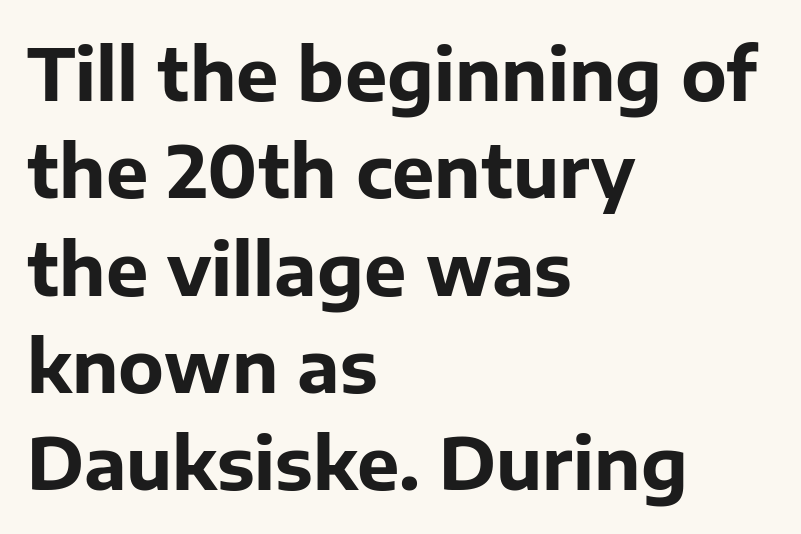
The rag falls on the right side of this text block. Serif or sans? Sans — the stroke terminals are bare. Heft: maximum for text — a bold. Is there any slant? The stems are plumb. The gap between lines stays unmarked. A typesetter would call this proportional, since set widths differ per character.
